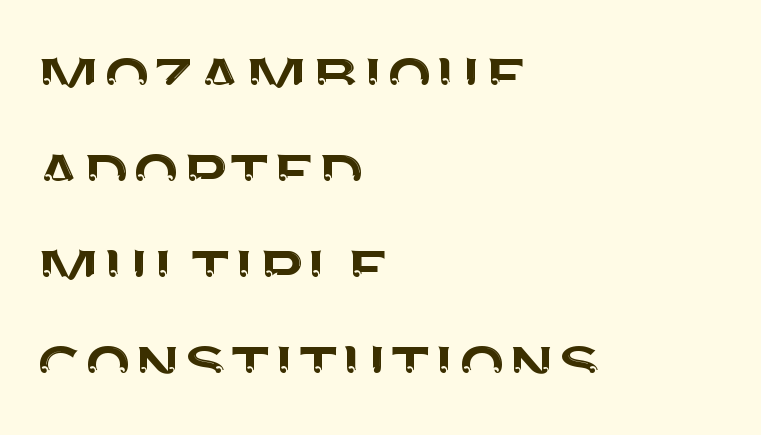
Character widths vary here, with narrow letters taking less room than wide ones. Serifs: no, the terminals of the letterforms are clean. If you drew a ruler down the left edge, every line would touch it. Lines of text with bare space underneath. Upright lettering throughout. Honestly, the letter spacing is just normal — you wouldn't notice it.
